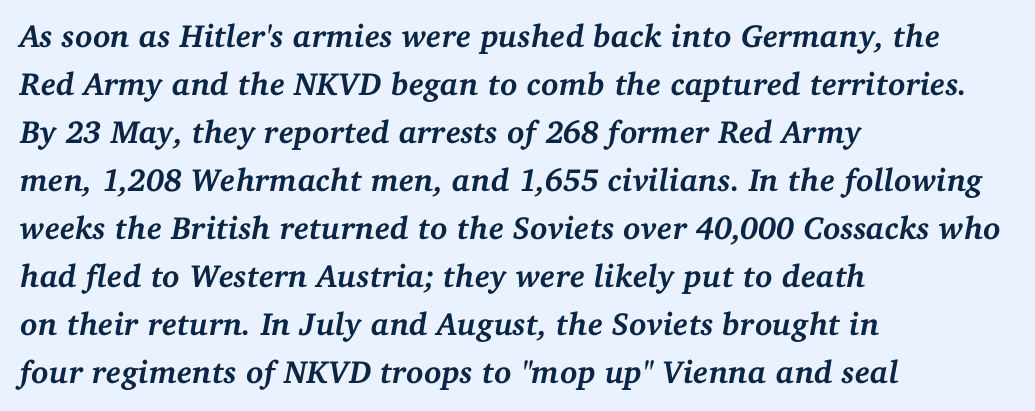
Glyph-to-glyph distance matches everyday printed text. Compared with ordinary roman type, these characters are visibly tilted. Successive baselines arrive at the customary interval. As a designer I'd log this as weight 700, bold.
